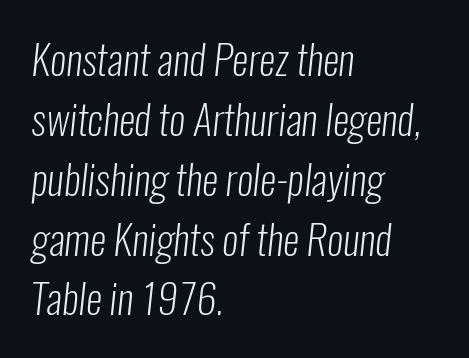
Q: Is the text bold? A: No.
Q: Is the typeface a serif or a sans-serif typeface? A: Sans-serif.
Q: Is the text underlined? A: No.
Q: How is the paragraph aligned? A: Left-aligned.
Q: Is the spacing between letters normal or unusually wide? A: Normal.
Q: Is the spacing between lines tight, normal or loose? A: Normal.
Q: Width (condensed, normal, or wide)? A: Condensed.
Q: Stroke contrast? A: Low.
Q: x-height? A: Medium.
Q: Monospaced? A: No.
